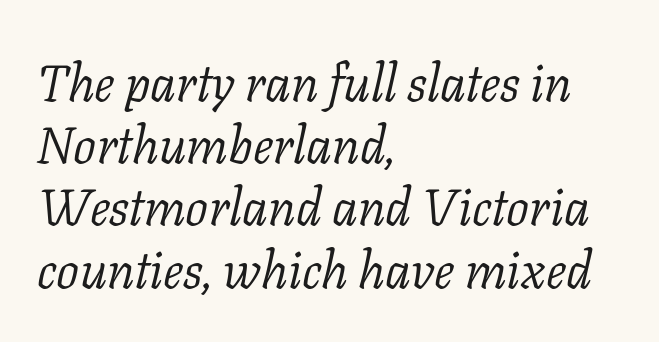
Spacing verdict: proportional, widths tailored to each character. Stroke thickness stays within the range of a standard reading face or lighter. Just letters on the line, the space beneath them empty. The gaps between neighbouring characters are ordinary and unremarkable. Posture: slanted.
